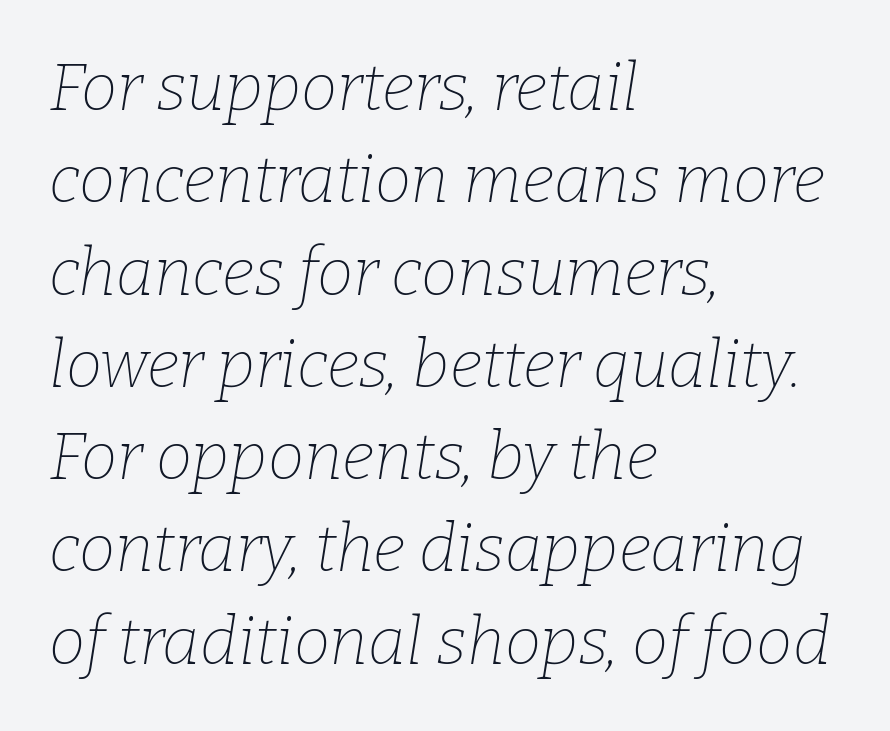
{"serif": "yes", "italic": "yes", "lean": "right", "slant_degrees": 9, "bold": "no", "weight": "thin", "width": "normal", "stroke_contrast": "low", "x_height": "medium", "monospaced": "no", "underline": "no", "align": "left", "line_spacing": "normal", "line_spacing_ratio": 1.42, "letter_spacing": "normal", "letter_spacing_em": 0.0, "glyph_px": 65}
